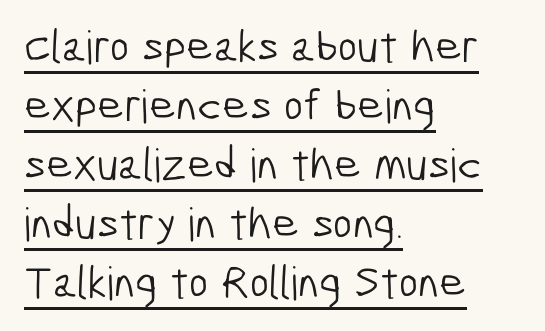
{"serif": "no", "bold": "no", "weight": "light", "width": "condensed", "stroke_contrast": "low", "x_height": "medium", "monospaced": "no", "underline": "yes", "align": "left", "line_spacing": "normal", "line_spacing_ratio": 1.28, "letter_spacing": "normal", "letter_spacing_em": 0.0, "glyph_px": 46}
